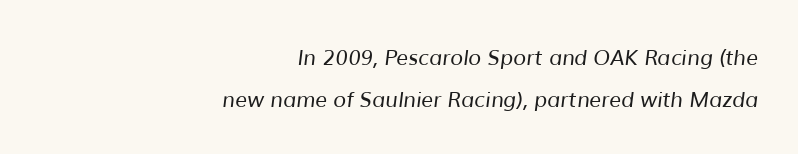
The image shows 21 px text type; set right-aligned, loose line spacing (1.99x), normal letter spacing, not underlined.
